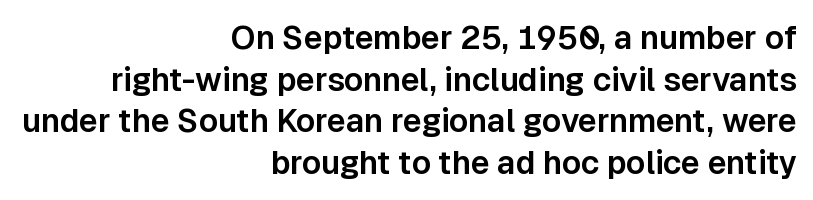
Q: Is the text italic (slanted)? A: No, it is upright.
Q: Is the typeface a serif or a sans-serif typeface? A: Sans-serif.
Q: Is the text underlined? A: No.
Q: How is the paragraph aligned? A: Right-aligned.
Q: Is the spacing between letters normal or unusually wide? A: Normal.
Q: Is the spacing between lines tight, normal or loose? A: Normal.
Q: Width (condensed, normal, or wide)? A: Normal.
Q: Stroke contrast? A: Low.
Q: x-height? A: Medium.
Q: Monospaced? A: No.
